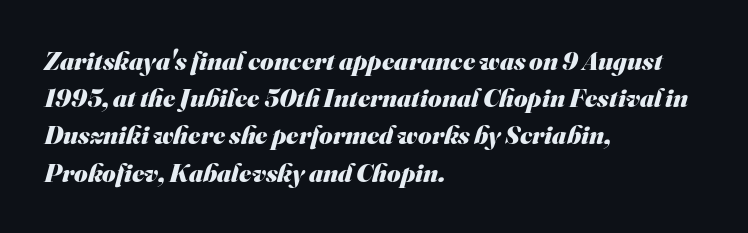
Q: Is the text bold? A: Yes.
Q: Is the text underlined? A: No.
Q: How is the paragraph aligned? A: Left-aligned.
Q: Is the spacing between letters normal or unusually wide? A: Normal.
Q: Is the spacing between lines tight, normal or loose? A: Normal.
